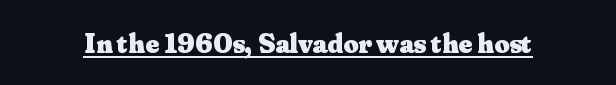
The image shows 29 px heavy serif type, upright; set normal letter spacing, underlined; medium stroke contrast and a small x-height.
